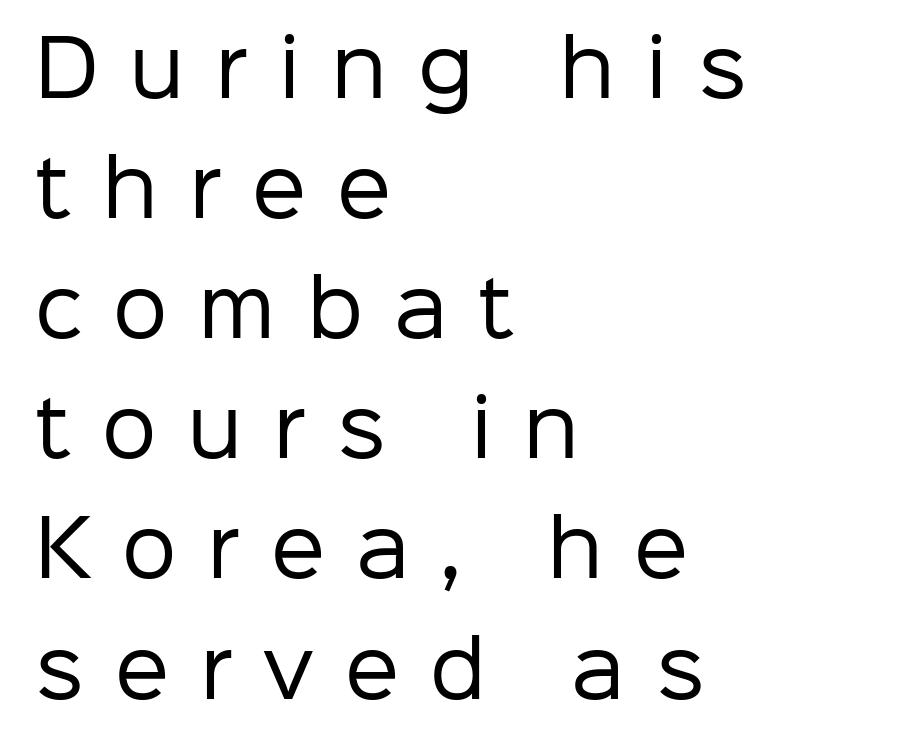
{"serif": "no", "italic": "no", "bold": "no", "weight": "regular", "width": "normal", "stroke_contrast": "low", "x_height": "medium", "monospaced": "no", "underline": "no", "align": "left", "line_spacing": "normal", "line_spacing_ratio": 1.56, "letter_spacing": "wide", "letter_spacing_em": 0.4, "glyph_px": 77}
